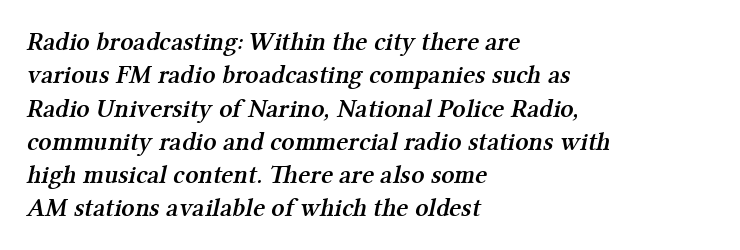
{"bold": "semi", "underline": "no", "align": "left", "line_spacing": "normal", "line_spacing_ratio": 1.28, "letter_spacing": "normal", "letter_spacing_em": 0.0, "glyph_px": 26}
